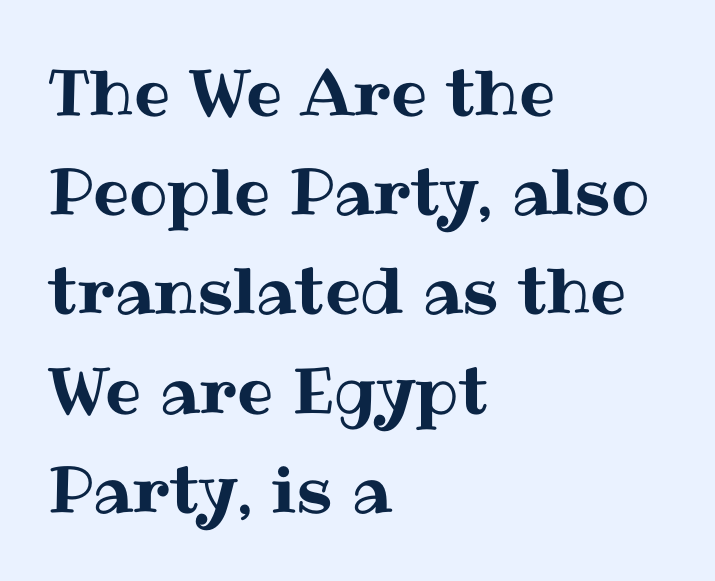
Varying glyph widths throughout — classic text-font behaviour. Bare-footed words on every line. The letterforms sit shoulder to shoulder at normal distance. The lines in this sample share a left origin and differ only in where they stop.
